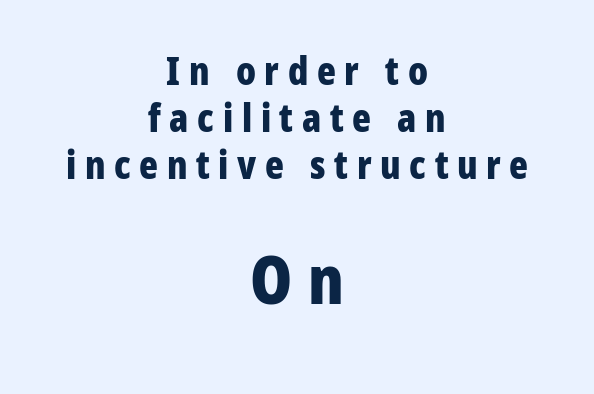
Heft: maximum for text — a bold. Caption: multi-line text, centered on the measure. Unmarked baselines from the first word to the last. Grotesque or geometric, the face here clearly has no serifs.
